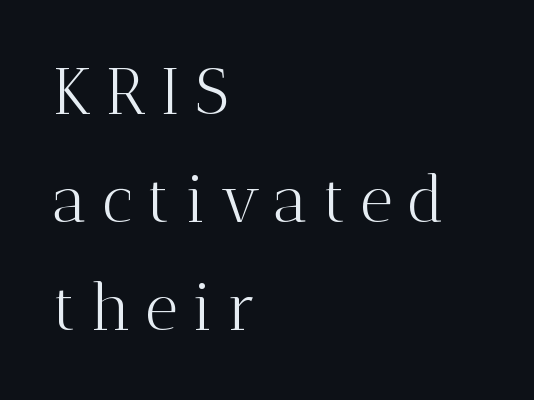
Q: Is the text bold? A: No.
Q: Is the text italic (slanted)? A: No, it is upright.
Q: Is the typeface a serif or a sans-serif typeface? A: Serif.
Q: Is the text underlined? A: No.
Q: How is the paragraph aligned? A: Left-aligned.
Q: Is the spacing between letters normal or unusually wide? A: Unusually wide.
Q: Is the spacing between lines tight, normal or loose? A: Normal.
Q: Width (condensed, normal, or wide)? A: Normal.
Q: Stroke contrast? A: Medium.
Q: x-height? A: Medium.
Q: Monospaced? A: No.
